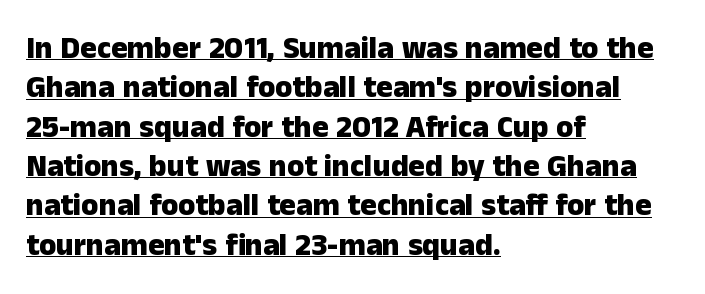
Compared with undecorated copy, this sample adds a rule below the words. Do the letters lean? They stand straight. The font family rendered here belongs to the sans-serif group. Proportional: the letters do not fall into vertical columns. All the whitespace from short lines collects on the right.
